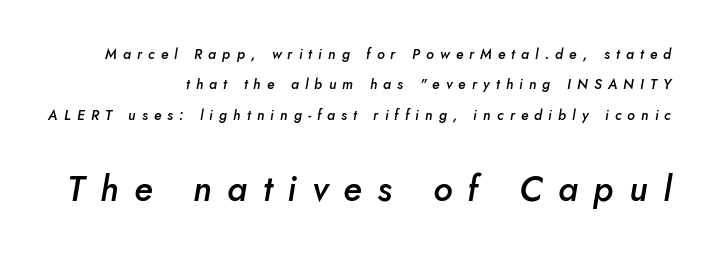
Q: Is the text bold? A: Semi-bold.
Q: Is the text italic (slanted)? A: Yes, it leans right by about 5 degrees.
Q: Is the text underlined? A: No.
Q: How is the paragraph aligned? A: Right-aligned.
Q: Is the spacing between letters normal or unusually wide? A: Unusually wide.
Q: Is the spacing between lines tight, normal or loose? A: Loose.
Q: Which block of text is set in a larger size, the first (top) or the second (bottom)? A: The second (bottom) one.
Q: Width (condensed, normal, or wide)? A: Normal.
Q: Stroke contrast? A: Low.
Q: x-height? A: Small.
Q: Monospaced? A: No.
